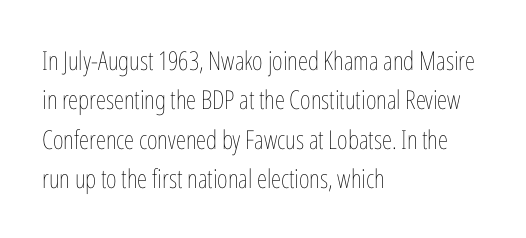
{"italic": "no", "bold": "no", "underline": "no", "align": "left", "line_spacing": "normal", "line_spacing_ratio": 1.51, "letter_spacing": "normal", "letter_spacing_em": 0.0, "glyph_px": 26}
